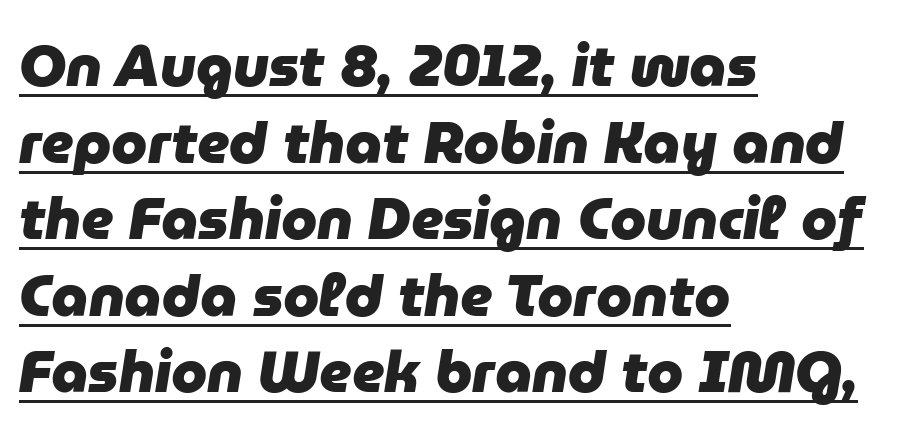
Q: Is the text bold? A: Yes.
Q: Is the text italic (slanted)? A: Yes, it leans right by about 9 degrees.
Q: Is the text underlined? A: Yes.
Q: How is the paragraph aligned? A: Left-aligned.
Q: Is the spacing between letters normal or unusually wide? A: Normal.
Q: Is the spacing between lines tight, normal or loose? A: Normal.
Q: Width (condensed, normal, or wide)? A: Normal.
Q: Stroke contrast? A: Low.
Q: x-height? A: Medium.
Q: Monospaced? A: No.
